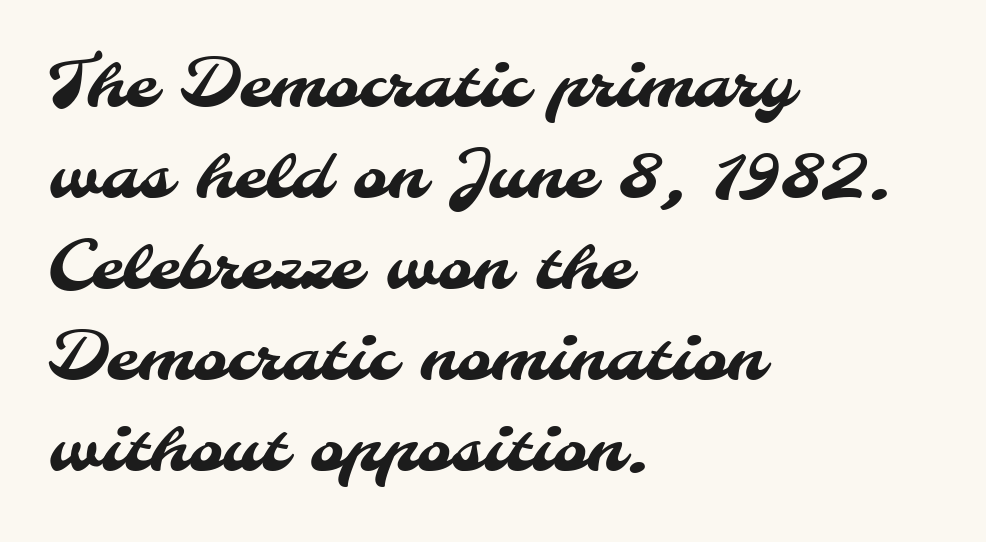
The letters carry no serifs — their stems end cleanly without finishing strokes. Here the glyphs are tracked normally, forming tight word shapes. Summary of vertical rhythm: regular, with standard interline spacing. Beneath every word, the page is bare. The paragraph has a hard left edge and a soft right edge. The letters advance in unequal steps, a hallmark of proportional type.
